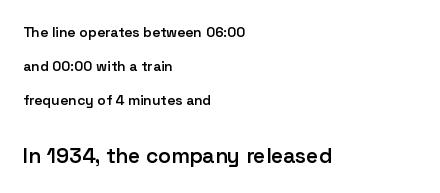
Q: Is the text bold? A: Semi-bold.
Q: Is the text italic (slanted)? A: No, it is upright.
Q: Is the text underlined? A: No.
Q: How is the paragraph aligned? A: Left-aligned.
Q: Is the spacing between letters normal or unusually wide? A: Normal.
Q: Is the spacing between lines tight, normal or loose? A: Loose.
Q: Which block of text is set in a larger size, the first (top) or the second (bottom)? A: The second (bottom) one.
